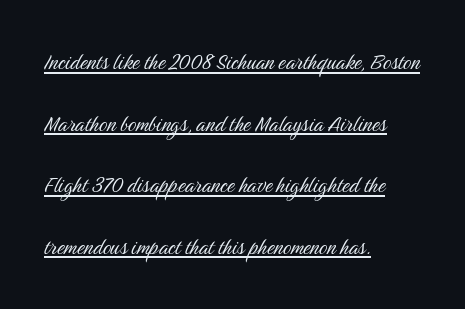
Q: Is the text bold? A: No.
Q: Is the text italic (slanted)? A: Yes.
Q: Is the text underlined? A: Yes.
Q: How is the paragraph aligned? A: Left-aligned.
Q: Is the spacing between letters normal or unusually wide? A: Normal.
Q: Is the spacing between lines tight, normal or loose? A: Loose.
